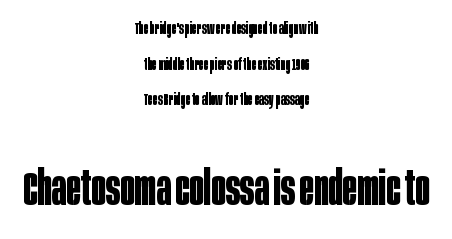
The image shows 48 px bold, condensed sans-serif type, upright; set centered, loose line spacing (2.23x), normal letter spacing, not underlined; the second (bottom) block is 3.0x larger; low stroke contrast and a large x-height.
